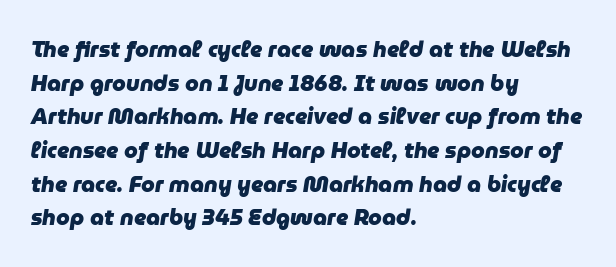
{"italic": "yes", "lean": "right", "slant_degrees": 9, "bold": "yes", "underline": "no", "align": "left", "line_spacing": "normal", "line_spacing_ratio": 1.53, "letter_spacing": "normal", "letter_spacing_em": 0.0, "glyph_px": 22}
